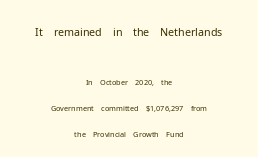
The image shows 22 px text type, upright; set centered, line spacing 1.72x, normal letter spacing, not underlined; the first (top) block is 1.47x larger.
